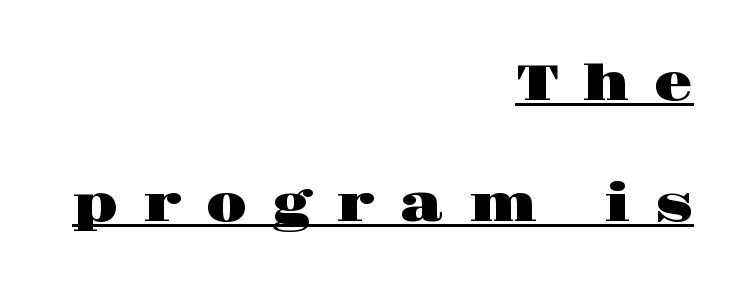
{"serif": "yes", "italic": "no", "width": "wide", "stroke_contrast": "high", "x_height": "large", "monospaced": "no", "underline": "yes", "align": "right", "line_spacing": "loose", "line_spacing_ratio": 2.43, "letter_spacing": "wide", "letter_spacing_em": 0.49, "glyph_px": 50}
